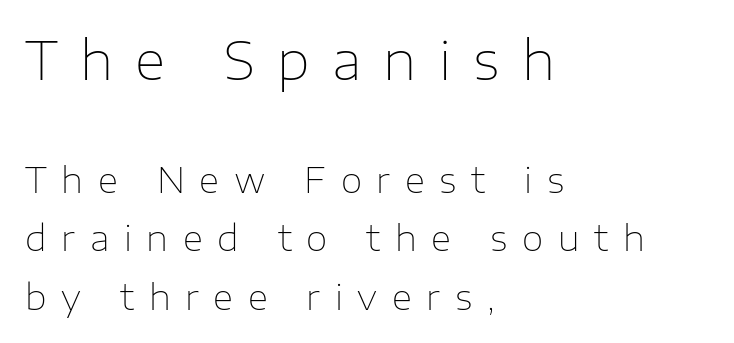
There is plenty of visible air inserted between adjacent glyphs. Note: larger setting up top, smaller setting below. Any mark beneath the type? The region is blank. The rendering uses a moderate line-height, typical for paragraphs. The font family rendered here belongs to the sans-serif group.
